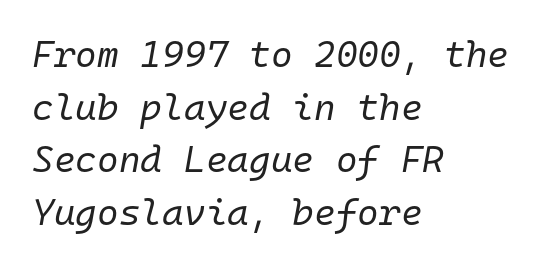
{"italic": "yes", "lean": "right", "slant_degrees": 10, "bold": "no", "weight": "regular", "width": "normal", "stroke_contrast": "low", "x_height": "medium", "monospaced": "yes", "underline": "no", "align": "left", "line_spacing": "normal", "line_spacing_ratio": 1.42, "letter_spacing": "normal", "letter_spacing_em": 0.0, "glyph_px": 37}
